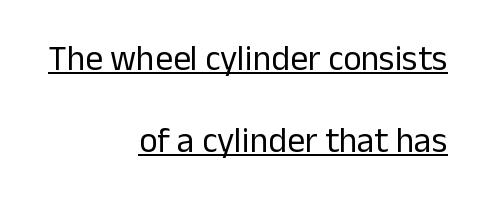
Q: Is the text bold? A: No.
Q: Is the text italic (slanted)? A: No, it is upright.
Q: Is the typeface a serif or a sans-serif typeface? A: Sans-serif.
Q: Is the text underlined? A: Yes.
Q: How is the paragraph aligned? A: Right-aligned.
Q: Is the spacing between letters normal or unusually wide? A: Normal.
Q: Is the spacing between lines tight, normal or loose? A: Loose.
Q: Width (condensed, normal, or wide)? A: Normal.
Q: Stroke contrast? A: Low.
Q: x-height? A: Medium.
Q: Monospaced? A: No.
